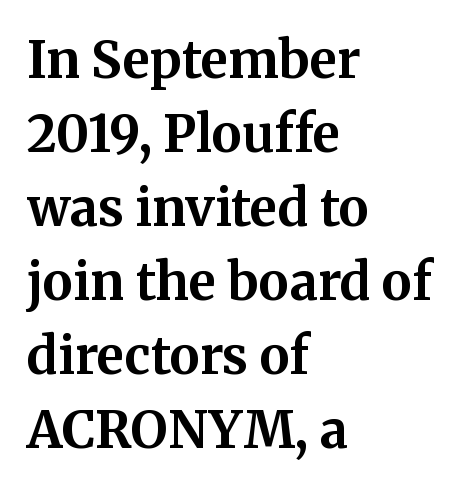
Typographic density is high because the face is bold. Unlike italic type, these characters show no tilt at all. A normal amount of white space separates one row of letters from the next. I'd call this a serif setting — the letters wear small feet.
